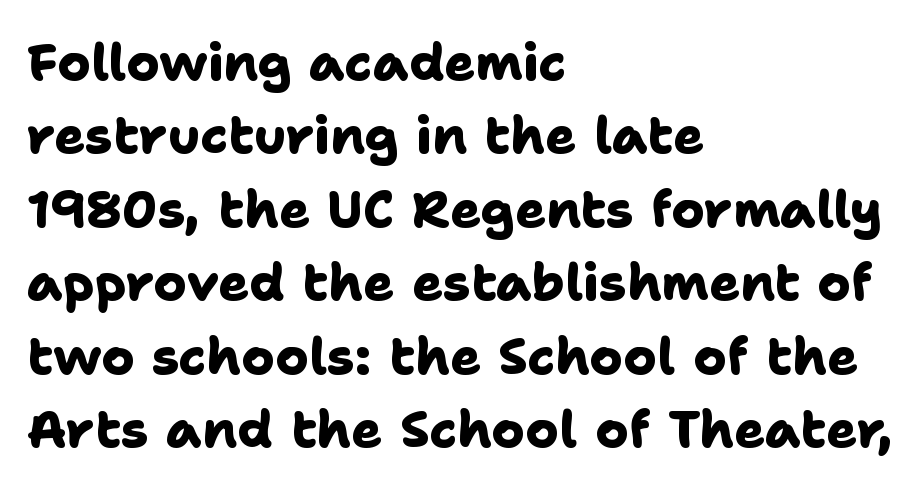
The image shows 51 px heavy sans-serif type; set left-aligned, normal line spacing (1.44x), normal letter spacing, not underlined; low stroke contrast and a medium x-height.
